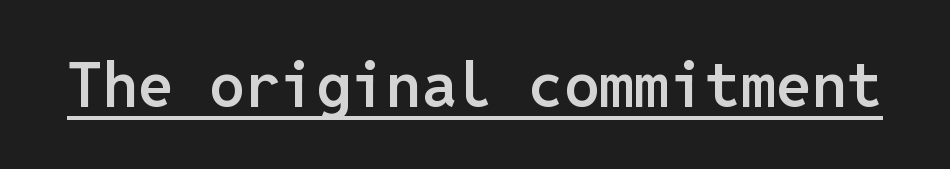
The image shows 63 px semibold sans-serif type, upright, monospaced; set normal letter spacing, underlined; low stroke contrast and a medium x-height.
